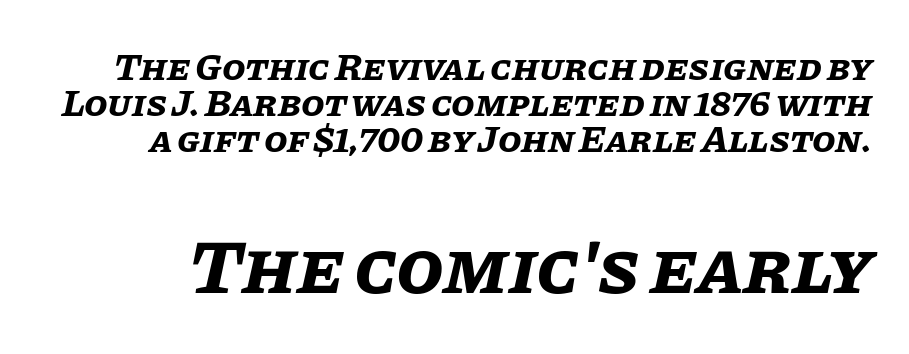
The image shows 77 px bold type, italic (leaning right); set tight line spacing (0.95x), normal letter spacing, not underlined; the second (bottom) block is 2.03x larger; low stroke contrast and a large x-height.
